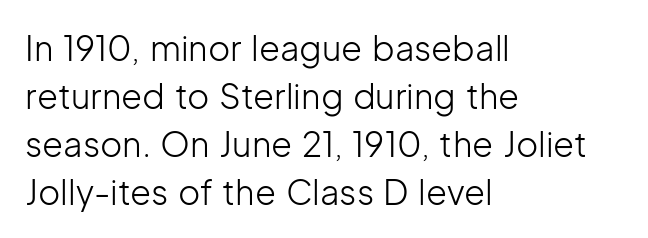
{"serif": "no", "italic": "no", "bold": "no", "weight": "light", "width": "normal", "stroke_contrast": "low", "x_height": "medium", "monospaced": "no", "underline": "no", "align": "left", "line_spacing": "normal", "line_spacing_ratio": 1.41, "letter_spacing": "normal", "letter_spacing_em": 0.0, "glyph_px": 34}
